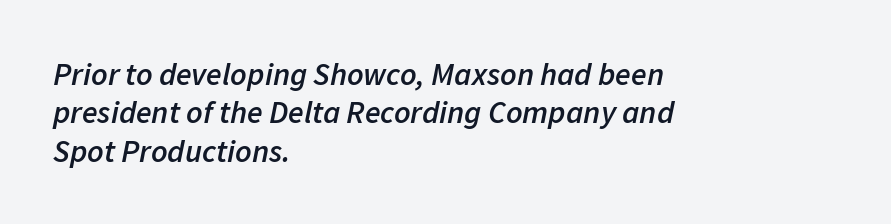
{"italic": "yes", "lean": "right", "slant_degrees": 11, "bold": "semi", "weight": "semibold", "width": "normal", "stroke_contrast": "low", "x_height": "medium", "monospaced": "no", "underline": "no", "align": "left", "line_spacing_ratio": 1.2, "letter_spacing": "normal", "letter_spacing_em": 0.0, "glyph_px": 32}
